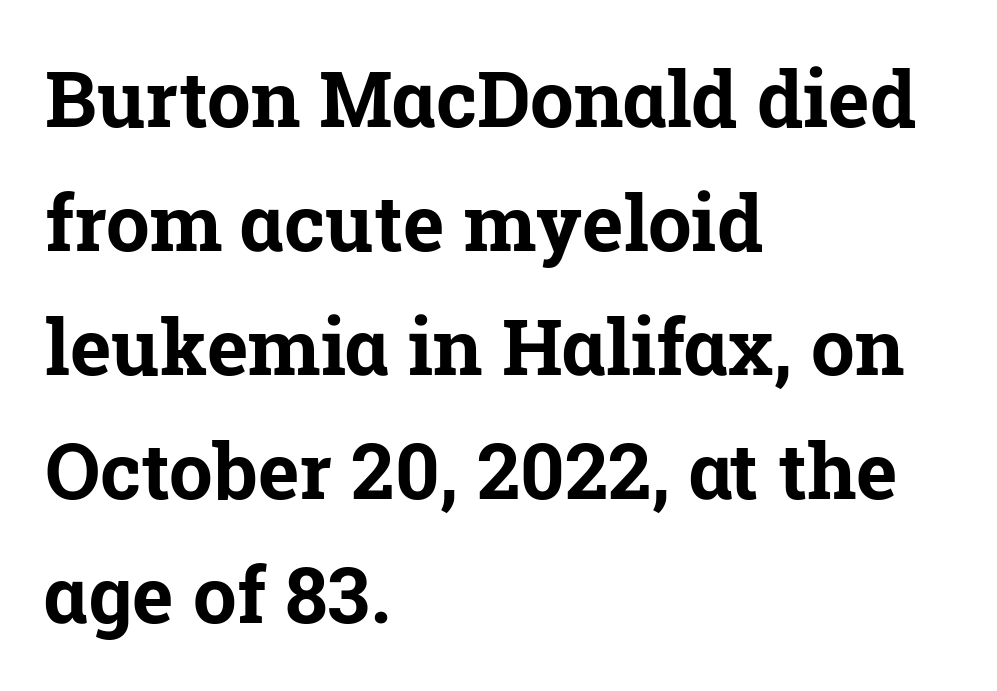
This sample uses an upright cut, with every glyph sitting square on the baseline. Students, this is bold: see how much ink each stroke carries. Looks like regular typesetting: each glyph gets only the width it needs. No word sits above an underline. How would I describe the line gaps? Plain and ordinary.
